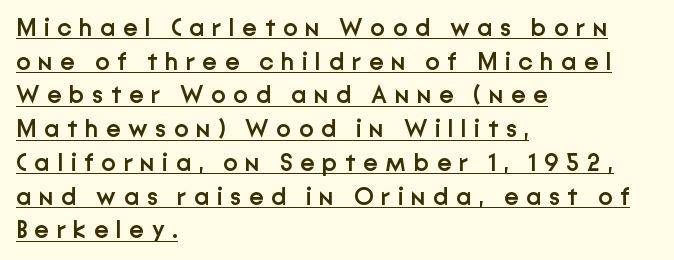
Q: Is the text bold? A: Semi-bold.
Q: Is the text italic (slanted)? A: No, it is upright.
Q: Is the text underlined? A: Yes.
Q: How is the paragraph aligned? A: Left-aligned.
Q: Is the spacing between letters normal or unusually wide? A: Unusually wide.
Q: Is the spacing between lines tight, normal or loose? A: Normal.
